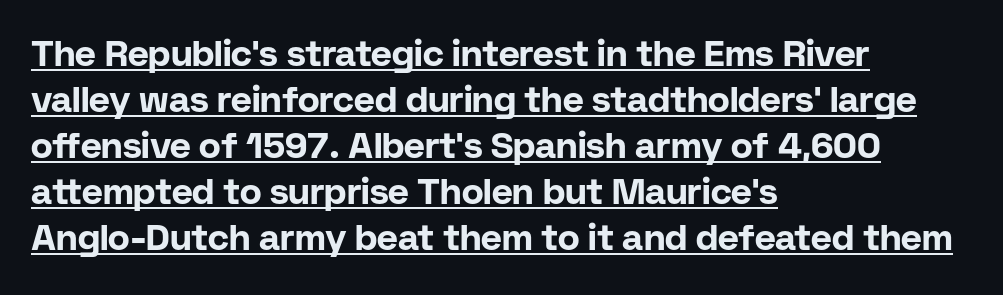
The characters display no serif detailing; their extremities are plain. Visually the block forms a straight wall on the left and a jagged coastline on the right. The letters advance in unequal steps, a hallmark of proportional type. Looks like someone drew a line under every word here.
